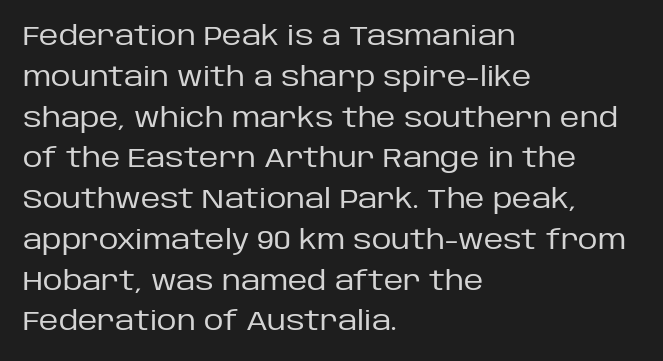
The passage shown stacks its lines at a standard gap. Plain, unruled lines of type. Summary of weight: not heavy and not bold. The rendering keeps characters at their native spacing. Notice how the stems are strictly vertical — no italics here.
